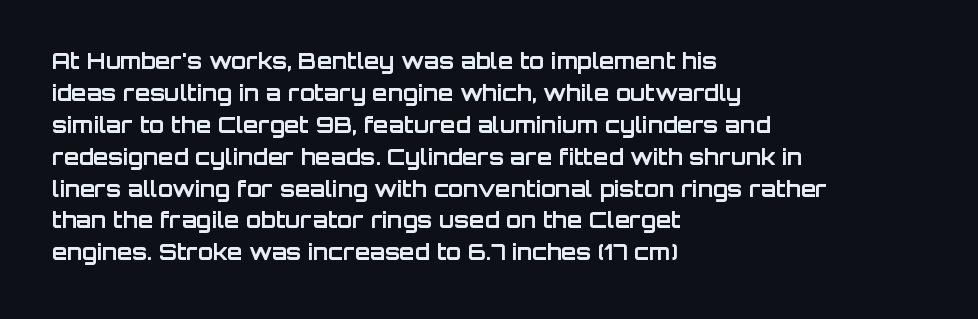
{"italic": "no", "bold": "yes", "underline": "no", "align": "left", "line_spacing": "normal", "line_spacing_ratio": 1.45, "letter_spacing": "normal", "letter_spacing_em": 0.0, "glyph_px": 22}
